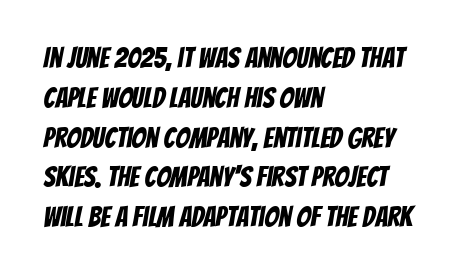
The face used here is proportionally spaced, like ordinary book or web type. The designer left line spacing at the default. A classic flush-left, rag-right setting is used for this passage. You could call the tracking neutral — neither tight nor loose. A typesetter would label this face a sans. Beneath every word, the page is bare.
